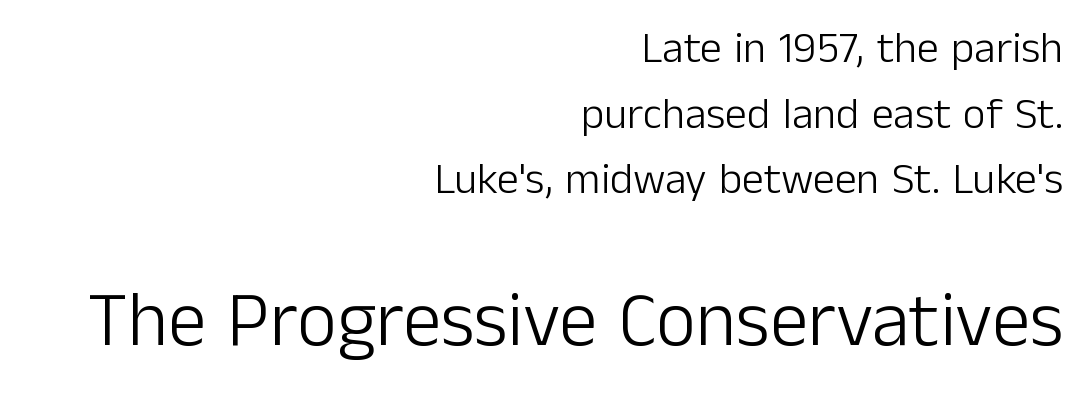
Q: Is the text bold? A: No.
Q: Is the text italic (slanted)? A: No, it is upright.
Q: Is the typeface a serif or a sans-serif typeface? A: Sans-serif.
Q: Is the text underlined? A: No.
Q: How is the paragraph aligned? A: Right-aligned.
Q: Is the spacing between letters normal or unusually wide? A: Normal.
Q: Is the spacing between lines tight, normal or loose? A: Normal.
Q: Which block of text is set in a larger size, the first (top) or the second (bottom)? A: The second (bottom) one.
Q: Width (condensed, normal, or wide)? A: Normal.
Q: Stroke contrast? A: Low.
Q: x-height? A: Medium.
Q: Monospaced? A: No.
